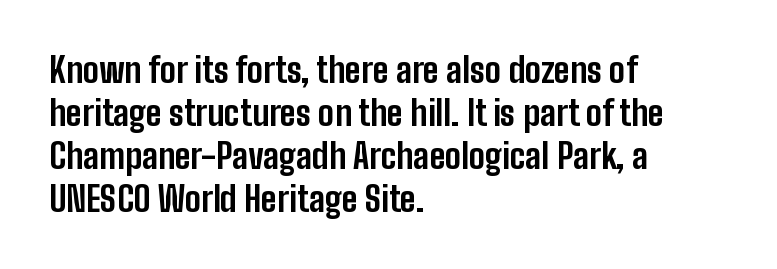
Each glyph is drawn with heavy, bold strokes. Do the letters lean? They stand straight. Here the glyphs are tracked normally, forming tight word shapes. The passage shown is typed in a proportional face where columns would drift. In CSS terms this would be text-align: left.
